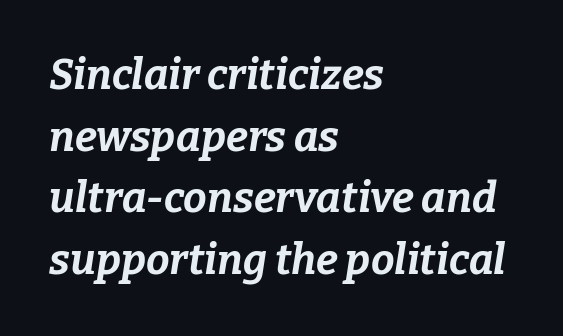
{"italic": "yes", "lean": "right", "slant_degrees": 9, "bold": "yes", "weight": "bold", "width": "normal", "stroke_contrast": "low", "x_height": "medium", "monospaced": "no", "underline": "no", "align": "left", "line_spacing": "normal", "line_spacing_ratio": 1.47, "letter_spacing": "normal", "letter_spacing_em": 0.0, "glyph_px": 42}
